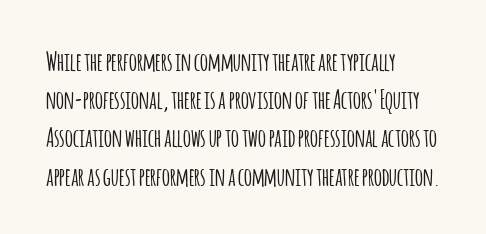
Q: Is the text italic (slanted)? A: No, it is upright.
Q: Is the text underlined? A: No.
Q: How is the paragraph aligned? A: Left-aligned.
Q: Is the spacing between letters normal or unusually wide? A: Normal.
Q: Is the spacing between lines tight, normal or loose? A: Normal.
